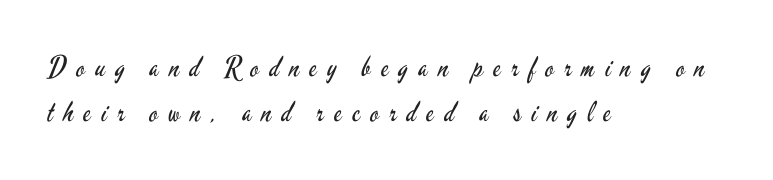
Q: Is the text bold? A: No.
Q: Is the text italic (slanted)? A: Yes.
Q: Is the typeface a serif or a sans-serif typeface? A: Sans-serif.
Q: Is the text underlined? A: No.
Q: How is the paragraph aligned? A: Left-aligned.
Q: Is the spacing between letters normal or unusually wide? A: Unusually wide.
Q: Is the spacing between lines tight, normal or loose? A: Normal.
Q: Width (condensed, normal, or wide)? A: Condensed.
Q: Stroke contrast? A: Low.
Q: x-height? A: Small.
Q: Monospaced? A: No.
